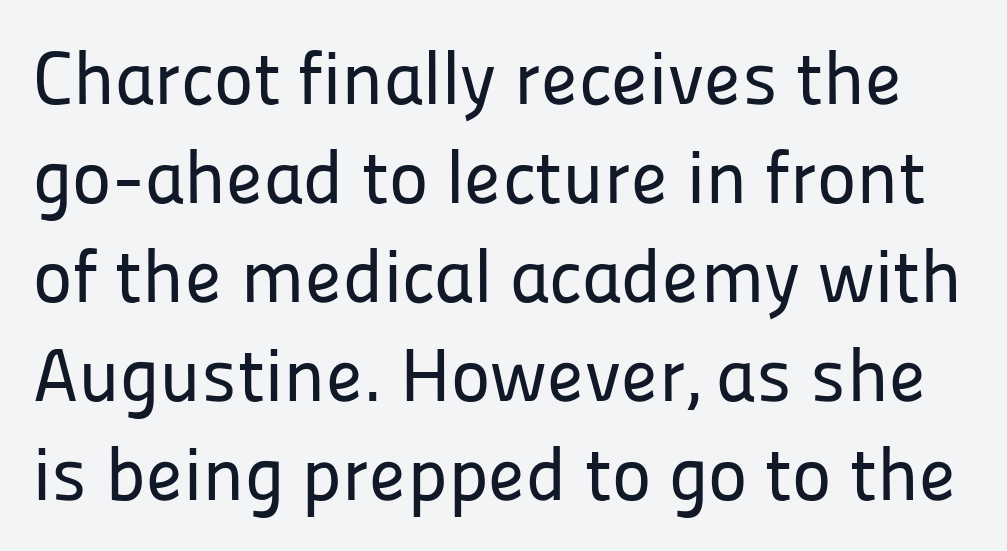
The image shows 75 px sans-serif type, upright; set normal line spacing (1.32x), normal letter spacing, not underlined; low stroke contrast and a medium x-height.
